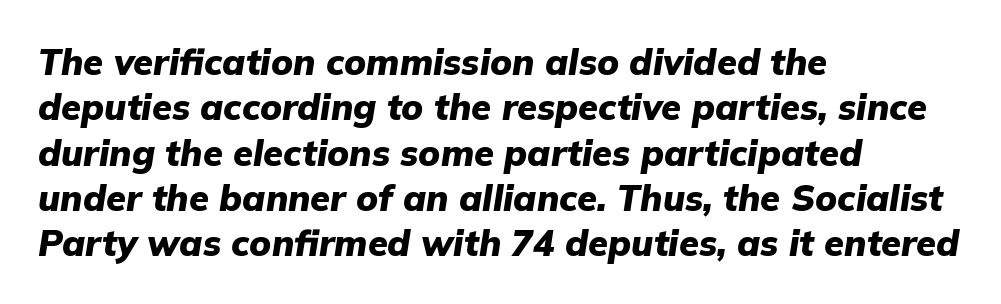
Q: Is the text bold? A: Yes.
Q: Is the text italic (slanted)? A: Yes, it leans right by about 9 degrees.
Q: Is the text underlined? A: No.
Q: How is the paragraph aligned? A: Left-aligned.
Q: Is the spacing between letters normal or unusually wide? A: Normal.
Q: Is the spacing between lines tight, normal or loose? A: Normal.
Q: Width (condensed, normal, or wide)? A: Normal.
Q: Stroke contrast? A: Low.
Q: x-height? A: Medium.
Q: Monospaced? A: No.
